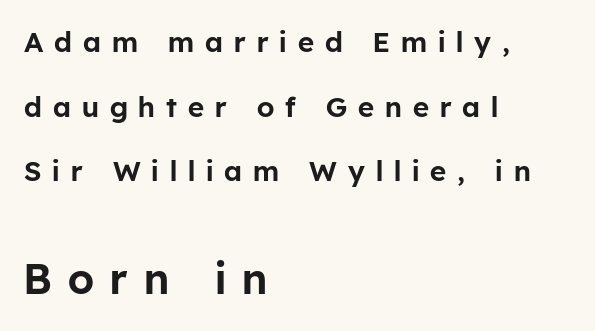
The image shows 42 px sans-serif type, upright; set left-aligned, loose line spacing (2.31x), unusually wide letter spacing (+0.39 em), not underlined; the second (bottom) block is 1.5x larger; low stroke contrast and a medium x-height.
